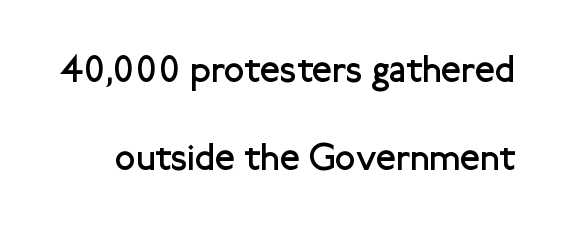
Q: Is the text bold? A: No.
Q: Is the text italic (slanted)? A: No, it is upright.
Q: Is the typeface a serif or a sans-serif typeface? A: Sans-serif.
Q: Is the text underlined? A: No.
Q: Is the spacing between letters normal or unusually wide? A: Normal.
Q: Is the spacing between lines tight, normal or loose? A: Loose.
Q: Width (condensed, normal, or wide)? A: Normal.
Q: Stroke contrast? A: Low.
Q: x-height? A: Medium.
Q: Monospaced? A: No.
